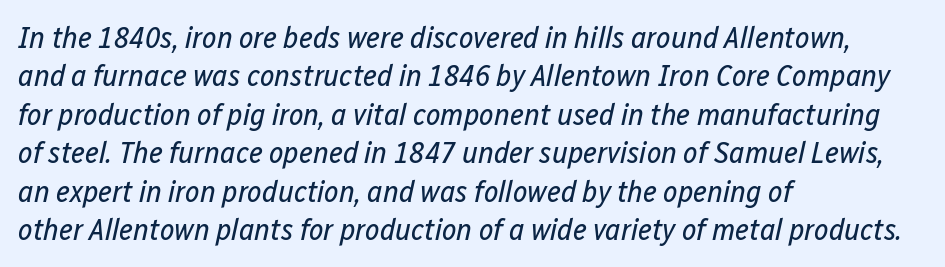
Q: Is the text bold? A: No.
Q: Is the text italic (slanted)? A: Yes, it leans right by about 12 degrees.
Q: Is the text underlined? A: No.
Q: How is the paragraph aligned? A: Left-aligned.
Q: Is the spacing between letters normal or unusually wide? A: Normal.
Q: Width (condensed, normal, or wide)? A: Condensed.
Q: Stroke contrast? A: Low.
Q: x-height? A: Medium.
Q: Monospaced? A: No.
